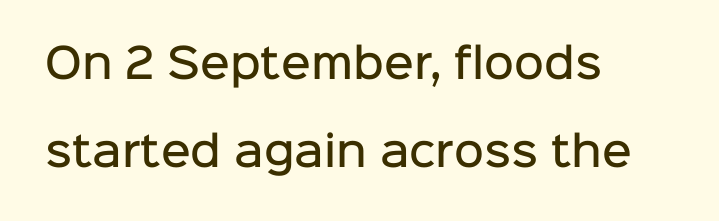
{"serif": "no", "italic": "no", "bold": "semi", "weight": "semibold", "width": "normal", "stroke_contrast": "low", "x_height": "medium", "monospaced": "no", "underline": "no", "align": "left", "line_spacing": "loose", "line_spacing_ratio": 2.15, "letter_spacing": "normal", "letter_spacing_em": 0.0, "glyph_px": 41}
